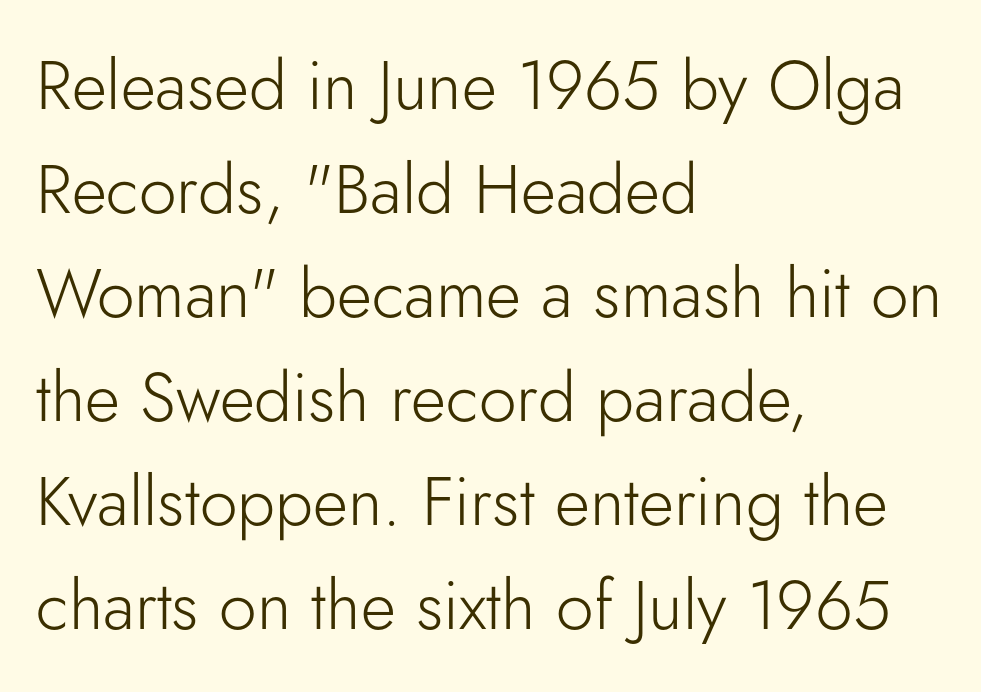
Q: Is the text bold? A: No.
Q: Is the text italic (slanted)? A: No, it is upright.
Q: Is the typeface a serif or a sans-serif typeface? A: Sans-serif.
Q: Is the text underlined? A: No.
Q: How is the paragraph aligned? A: Left-aligned.
Q: Is the spacing between letters normal or unusually wide? A: Normal.
Q: Is the spacing between lines tight, normal or loose? A: Normal.
Q: Width (condensed, normal, or wide)? A: Normal.
Q: Stroke contrast? A: Low.
Q: x-height? A: Small.
Q: Monospaced? A: No.
